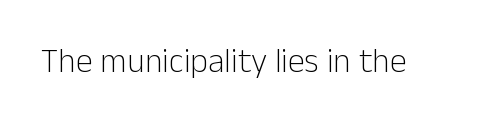
{"serif": "no", "italic": "no", "bold": "no", "weight": "light", "width": "normal", "stroke_contrast": "low", "x_height": "medium", "monospaced": "no", "underline": "no", "letter_spacing": "normal", "letter_spacing_em": 0.0, "glyph_px": 34}
